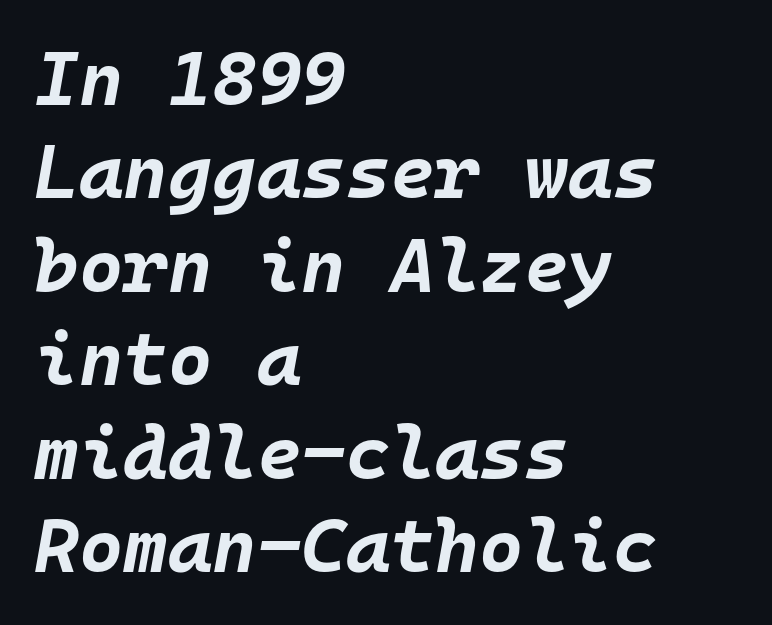
The image shows 76 px bold type, italic (leaning right), monospaced; set left-aligned, line spacing 1.23x, normal letter spacing, not underlined; low stroke contrast and a large x-height.
